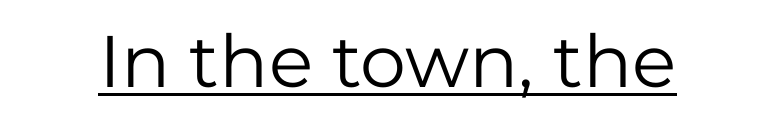
The image shows 73 px regular-weight sans-serif type, upright; set normal letter spacing, underlined; low stroke contrast and a medium x-height.
